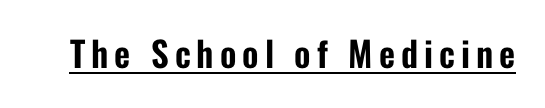
{"serif": "no", "italic": "no", "width": "condensed", "stroke_contrast": "low", "x_height": "medium", "monospaced": "no", "underline": "yes", "glyph_px": 35}
